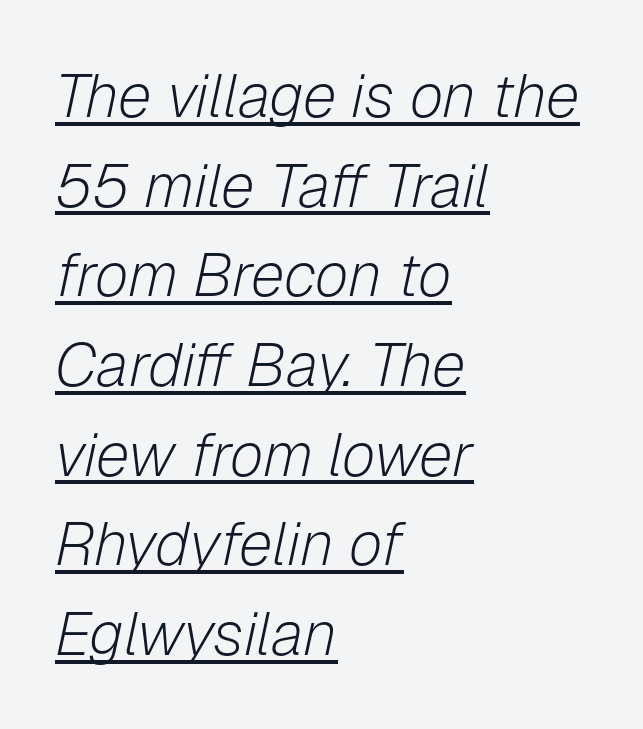
Quick note: underline on. Character widths vary here, with narrow letters taking less room than wide ones. The font's italic variant was chosen for this text. The text block is weighted toward the left margin, trailing off unevenly rightward. The passage shown stacks its lines at a standard gap. Bold? No — there's no thickening of the strokes.
